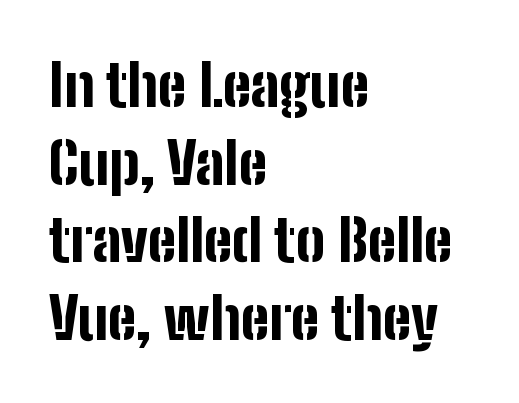
Anything drawn beneath the words? Only blank space. Character widths vary here, with narrow letters taking less room than wide ones. The lines sit at an ordinary, default distance from one another. Unlike a traditional serif, this face leaves its strokes unadorned. Compared with a centered layout, this one pins lines to the left instead. Typographic density is high because the face is bold.
